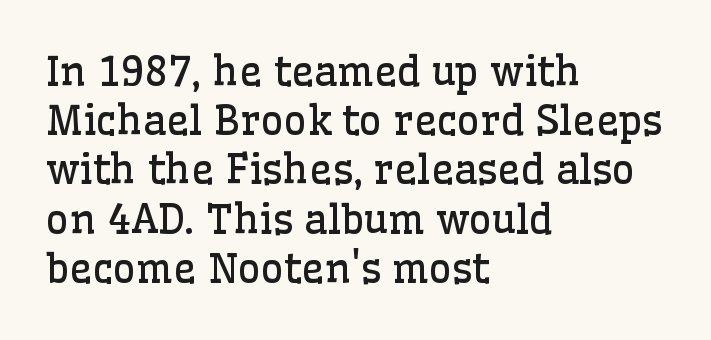
The image shows 40 px regular-weight serif type, upright; set left-aligned, line spacing 1.23x, normal letter spacing, not underlined; low stroke contrast and a medium x-height.
